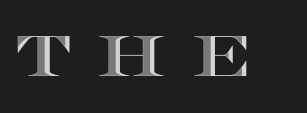
Display-style spreading of the glyphs; the letterfit is very open. No italicization has been applied; the sample stays upright. Here the designer chose a conventional face with non-uniform glyph widths. Plain, unruled lines of type.
